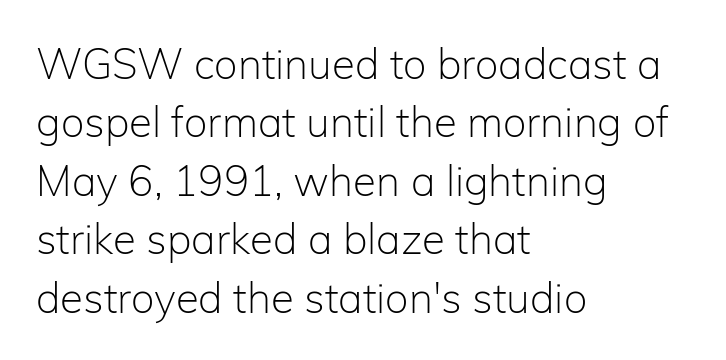
The image shows 42 px light sans-serif type, upright; set left-aligned, normal line spacing (1.39x), normal letter spacing, not underlined; low stroke contrast and a medium x-height.
